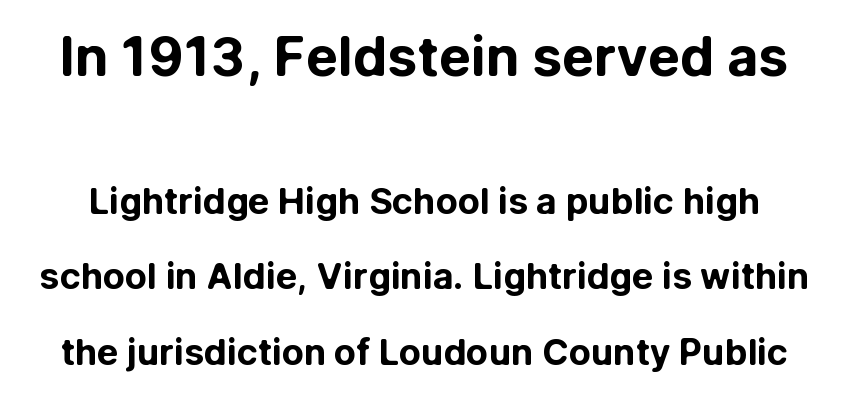
{"serif": "no", "italic": "no", "bold": "yes", "weight": "bold", "width": "normal", "stroke_contrast": "low", "x_height": "medium", "monospaced": "no", "underline": "no", "line_spacing": "loose", "line_spacing_ratio": 2.09, "letter_spacing": "normal", "letter_spacing_em": 0.0, "larger_block": "first", "size_ratio": 1.5, "glyph_px": 54}
